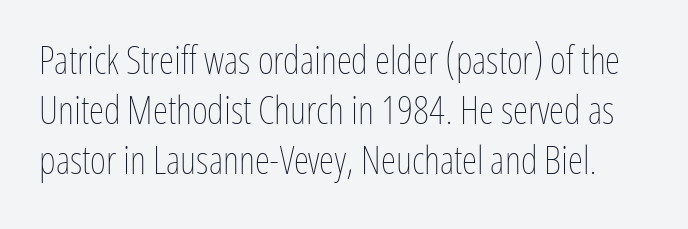
Nothing heavy about these letters — not bold at all. Unmarked baselines from the first word to the last. A roman cut, with each character standing at attention. The horizontal fit of the characters is conventional and even. The passage shown is typed in a proportional face where columns would drift. The rendering uses a moderate line-height, typical for paragraphs.
